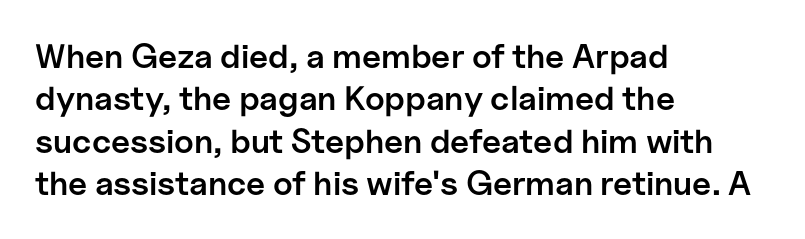
{"serif": "no", "italic": "no", "bold": "semi", "weight": "semibold", "width": "normal", "stroke_contrast": "low", "x_height": "medium", "monospaced": "no", "underline": "no", "align": "left", "line_spacing": "normal", "line_spacing_ratio": 1.25, "letter_spacing": "normal", "letter_spacing_em": 0.0, "glyph_px": 34}
